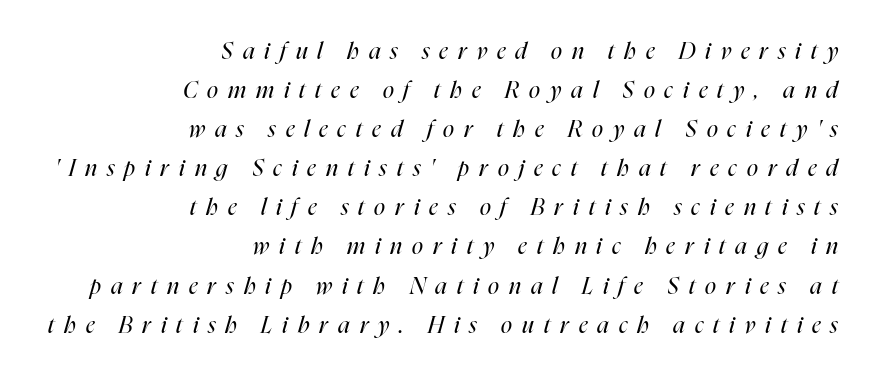
The paragraph has a hard right edge and a soft left edge. Look at the tracking — it's clearly loosened, letters drifting apart. Lines of text with bare space underneath. Compared with ordinary roman type, these characters are visibly tilted.
